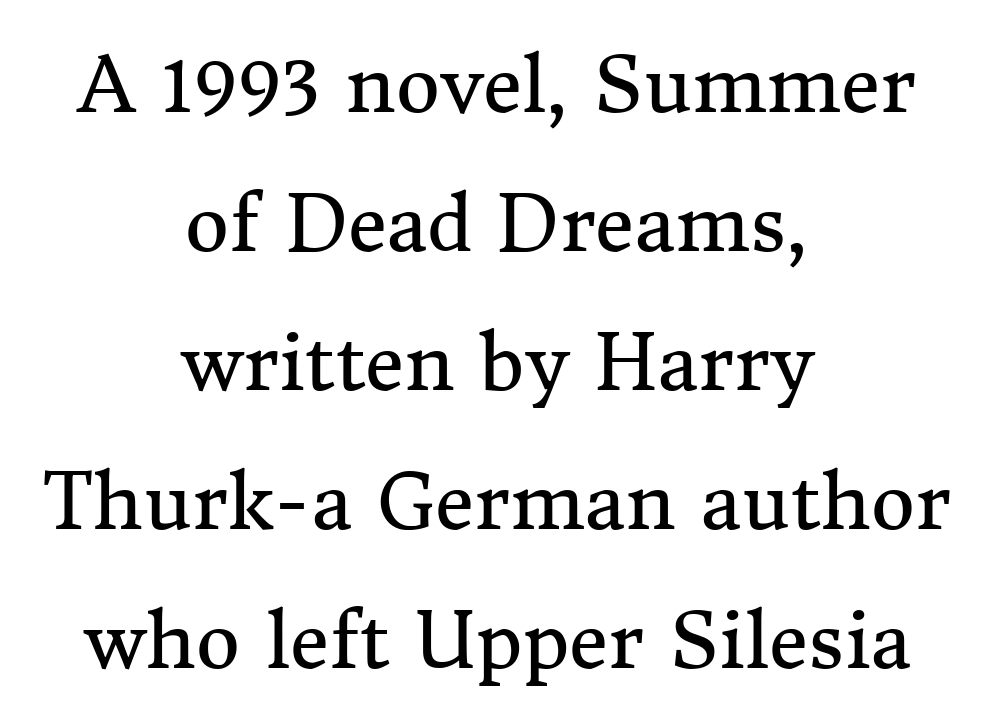
{"serif": "yes", "italic": "no", "bold": "no", "weight": "regular", "width": "normal", "stroke_contrast": "medium", "x_height": "medium", "monospaced": "no", "underline": "no", "align": "center", "line_spacing_ratio": 1.83, "letter_spacing": "normal", "letter_spacing_em": 0.0, "glyph_px": 76}
